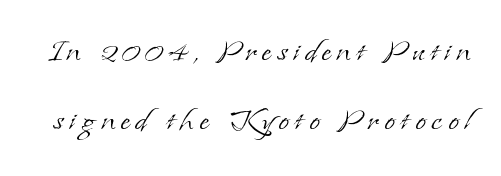
Q: Is the text bold? A: No.
Q: Is the text italic (slanted)? A: Yes.
Q: Is the typeface a serif or a sans-serif typeface? A: Serif.
Q: Is the text underlined? A: No.
Q: Width (condensed, normal, or wide)? A: Normal.
Q: Stroke contrast? A: Low.
Q: x-height? A: Small.
Q: Monospaced? A: No.
